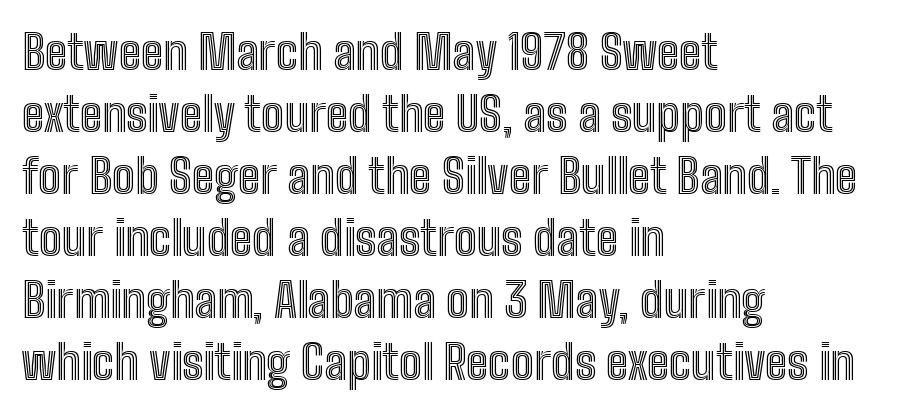
{"italic": "no", "width": "condensed", "x_height": "medium", "monospaced": "no", "underline": "no", "align": "left", "line_spacing": "normal", "line_spacing_ratio": 1.29, "letter_spacing": "normal", "letter_spacing_em": 0.0, "glyph_px": 48}
